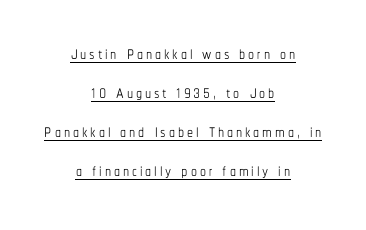
Weight class: somewhere from thin through regular. The typography opts for an upright posture over an oblique one. Like a heading marked for emphasis, these lines bear an underscore. Does the leading feel generous? No, just average. Notice how the passage keeps no hard edge, just a central spine.
